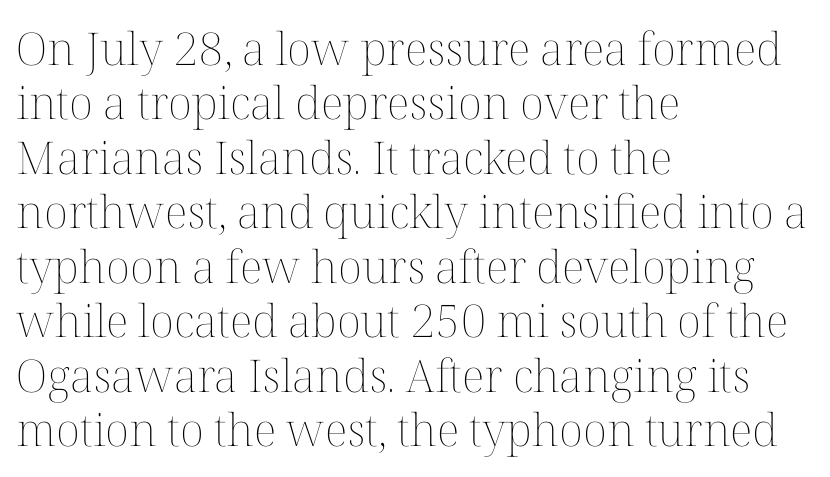
{"italic": "no", "bold": "no", "weight": "thin", "width": "normal", "stroke_contrast": "medium", "x_height": "medium", "monospaced": "no", "underline": "no", "align": "left", "line_spacing_ratio": 1.21, "letter_spacing": "normal", "letter_spacing_em": 0.0, "glyph_px": 45}
